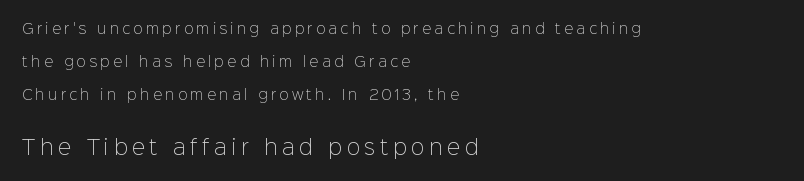
The typography opts for an upright posture over an oblique one. Each line starts at the same left margin while the right side varies. Each new line begins a long way beneath the previous one. This rendering widens character spacing well past its baseline value. The designer gave the closing block more size than the opening block. Each stroke keeps to a modest, everyday thickness or less.
